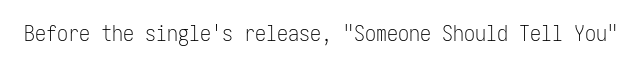
Q: Is the text bold? A: No.
Q: Is the text italic (slanted)? A: No, it is upright.
Q: Is the text underlined? A: No.
Q: Is the spacing between letters normal or unusually wide? A: Normal.
